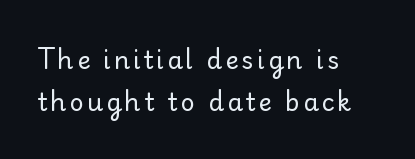
{"italic": "no", "bold": "no", "underline": "no", "align": "left", "line_spacing": "normal", "line_spacing_ratio": 1.69, "glyph_px": 25}
